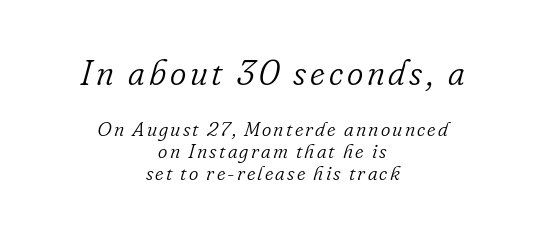
{"serif": "yes", "italic": "yes", "lean": "right", "slant_degrees": 16, "bold": "no", "weight": "light", "width": "normal", "stroke_contrast": "low", "x_height": "small", "monospaced": "no", "underline": "no", "align": "center", "line_spacing": "tight", "line_spacing_ratio": 1.09, "larger_block": "first", "size_ratio": 1.75, "glyph_px": 35}
